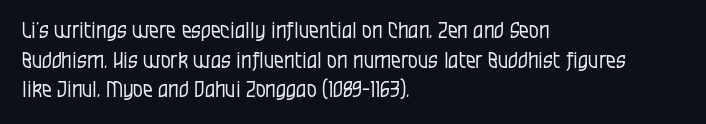
{"italic": "no", "bold": "no", "underline": "no", "align": "left", "line_spacing": "normal", "line_spacing_ratio": 1.35, "letter_spacing": "normal", "letter_spacing_em": 0.0, "glyph_px": 22}
